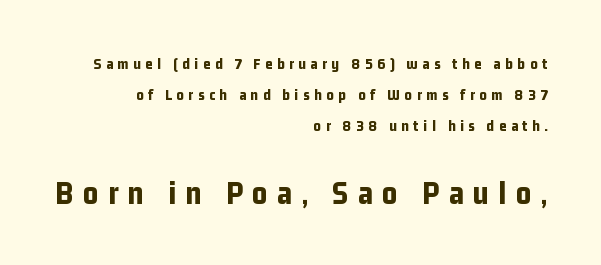
Q: Is the text bold? A: Yes.
Q: Is the text italic (slanted)? A: No, it is upright.
Q: Is the typeface a serif or a sans-serif typeface? A: Sans-serif.
Q: Is the text underlined? A: No.
Q: How is the paragraph aligned? A: Right-aligned.
Q: Is the spacing between letters normal or unusually wide? A: Unusually wide.
Q: Is the spacing between lines tight, normal or loose? A: Loose.
Q: Which block of text is set in a larger size, the first (top) or the second (bottom)? A: The second (bottom) one.
Q: Width (condensed, normal, or wide)? A: Condensed.
Q: Stroke contrast? A: Low.
Q: x-height? A: Medium.
Q: Monospaced? A: No.
